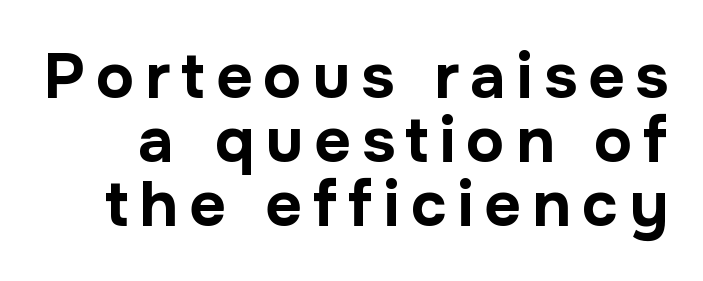
{"serif": "no", "italic": "no", "bold": "yes", "weight": "bold", "width": "normal", "stroke_contrast": "low", "x_height": "medium", "monospaced": "no", "underline": "no", "line_spacing": "tight", "line_spacing_ratio": 1.0, "glyph_px": 64}
